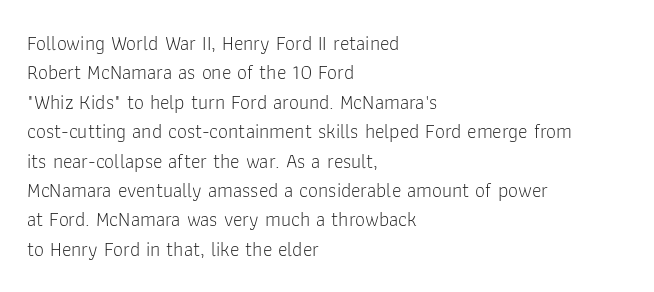
{"italic": "no", "bold": "no", "underline": "no", "align": "left", "line_spacing": "normal", "line_spacing_ratio": 1.47, "letter_spacing": "normal", "letter_spacing_em": 0.0, "glyph_px": 20}
